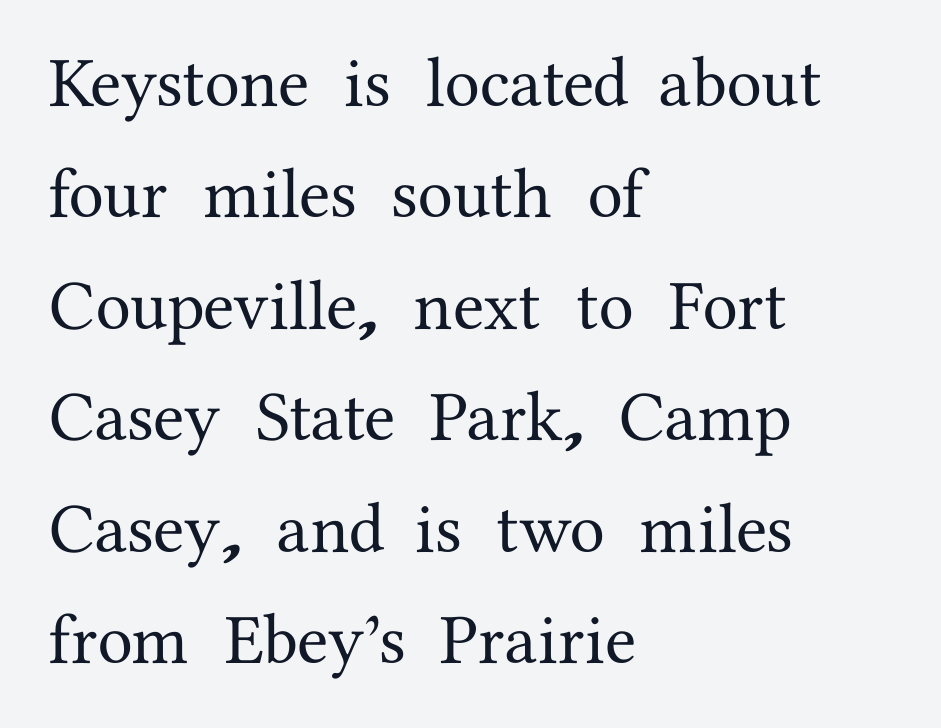
This rendering employs a face with finishing strokes, i.e., a serif. The font's upright variant was chosen for this text. Baseline-to-baseline distance is the conventional proportion of letter height. Horizontally, the lines are justified to the leading edge only.
